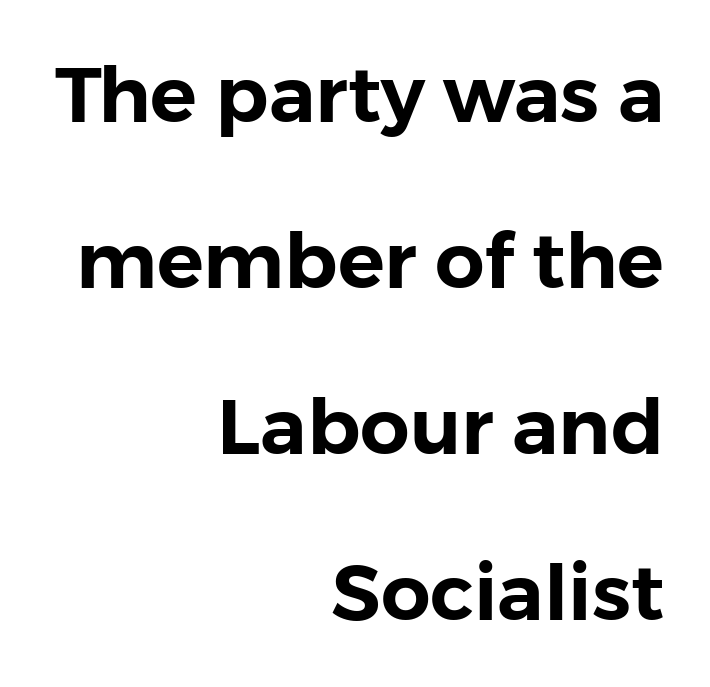
The image shows 78 px sans-serif type, upright; set right-aligned, loose line spacing (2.13x), normal letter spacing, not underlined; low stroke contrast and a medium x-height.
